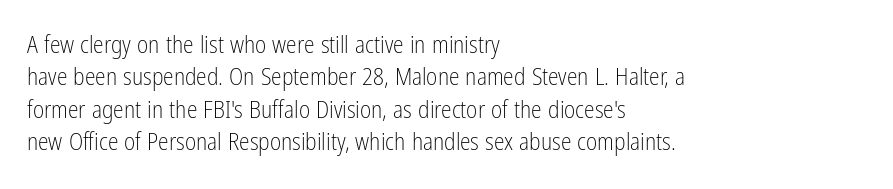
The image shows 24 px text type, upright; set left-aligned, normal line spacing (1.35x), normal letter spacing, not underlined.
